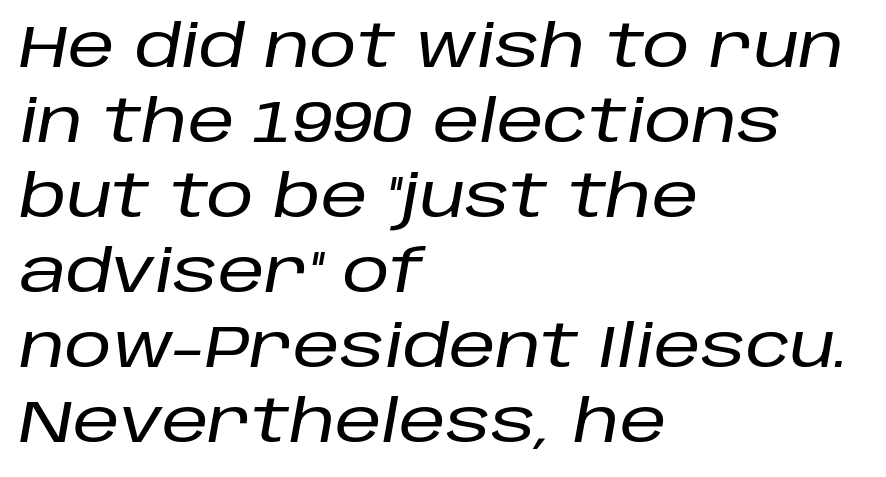
Q: Is the text italic (slanted)? A: Yes, it leans right by about 10 degrees.
Q: Is the text underlined? A: No.
Q: How is the paragraph aligned? A: Left-aligned.
Q: Is the spacing between letters normal or unusually wide? A: Normal.
Q: Is the spacing between lines tight, normal or loose? A: Normal.
Q: Width (condensed, normal, or wide)? A: Normal.
Q: Stroke contrast? A: Low.
Q: x-height? A: Large.
Q: Monospaced? A: No.
